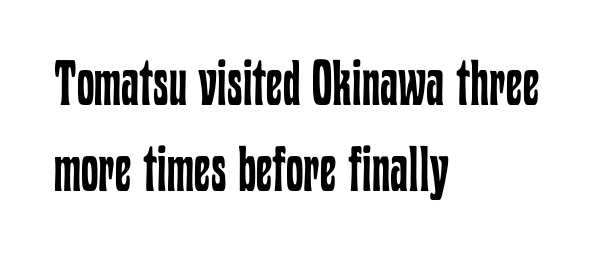
Q: Is the text bold? A: No.
Q: Is the text italic (slanted)? A: No, it is upright.
Q: Is the text underlined? A: No.
Q: How is the paragraph aligned? A: Left-aligned.
Q: Is the spacing between letters normal or unusually wide? A: Normal.
Q: Is the spacing between lines tight, normal or loose? A: Normal.
Q: Width (condensed, normal, or wide)? A: Condensed.
Q: Stroke contrast? A: Low.
Q: x-height? A: Medium.
Q: Monospaced? A: No.
